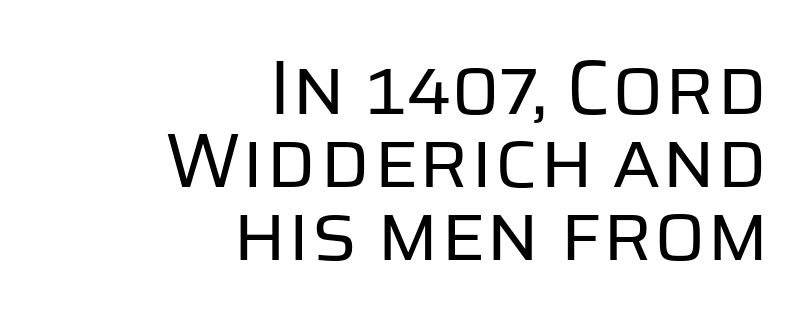
The compositor pushed each line to the right boundary. Vertical stems look standard width or narrower in stroke. Honestly, there is no underline to notice here at all. Italic? Not at all — the glyphs are vertical. Rows of type sit shoulder to shoulder in the vertical direction. No extra tracking has been applied to these lines.
